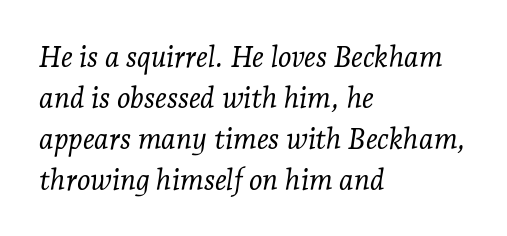
Q: Is the text bold? A: No.
Q: Is the text italic (slanted)? A: Yes, it leans right by about 7 degrees.
Q: Is the typeface a serif or a sans-serif typeface? A: Serif.
Q: Is the text underlined? A: No.
Q: How is the paragraph aligned? A: Left-aligned.
Q: Is the spacing between letters normal or unusually wide? A: Normal.
Q: Is the spacing between lines tight, normal or loose? A: Normal.
Q: Width (condensed, normal, or wide)? A: Normal.
Q: Stroke contrast? A: Low.
Q: x-height? A: Medium.
Q: Monospaced? A: No.
